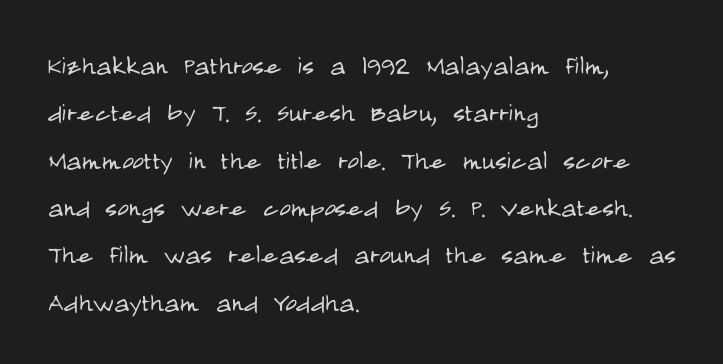
{"serif": "no", "italic": "no", "bold": "no", "weight": "light", "width": "condensed", "stroke_contrast": "low", "x_height": "large", "monospaced": "no", "underline": "no", "align": "left", "line_spacing": "normal", "line_spacing_ratio": 1.48, "letter_spacing": "normal", "letter_spacing_em": 0.0, "glyph_px": 32}
